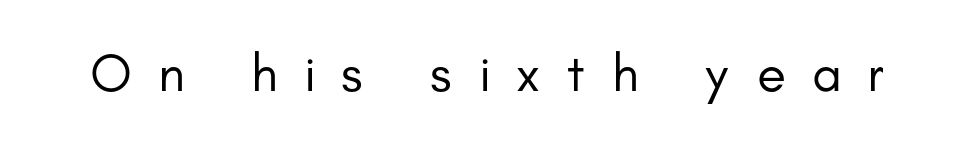
The glyphs are unaccompanied by any horizontal stroke below them. Proportional: the letters do not fall into vertical columns. The font's upright variant was chosen for this text. The gaps between neighbouring characters are conspicuously large. Stem width sits at or under what a default text font uses. The letters carry no serifs — their stems end cleanly without finishing strokes.
